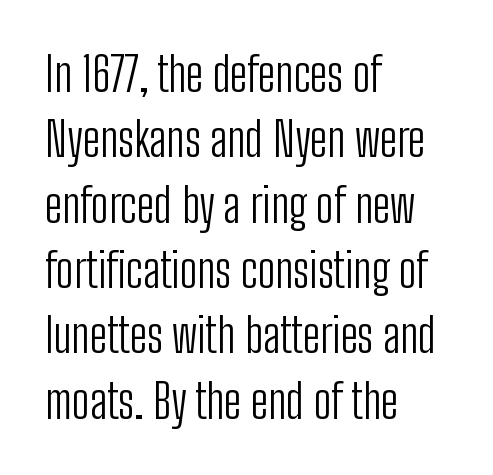
{"serif": "no", "italic": "no", "bold": "no", "weight": "light", "width": "condensed", "stroke_contrast": "low", "x_height": "medium", "monospaced": "no", "underline": "no", "align": "left", "line_spacing": "normal", "line_spacing_ratio": 1.39, "letter_spacing": "normal", "letter_spacing_em": 0.0, "glyph_px": 47}
